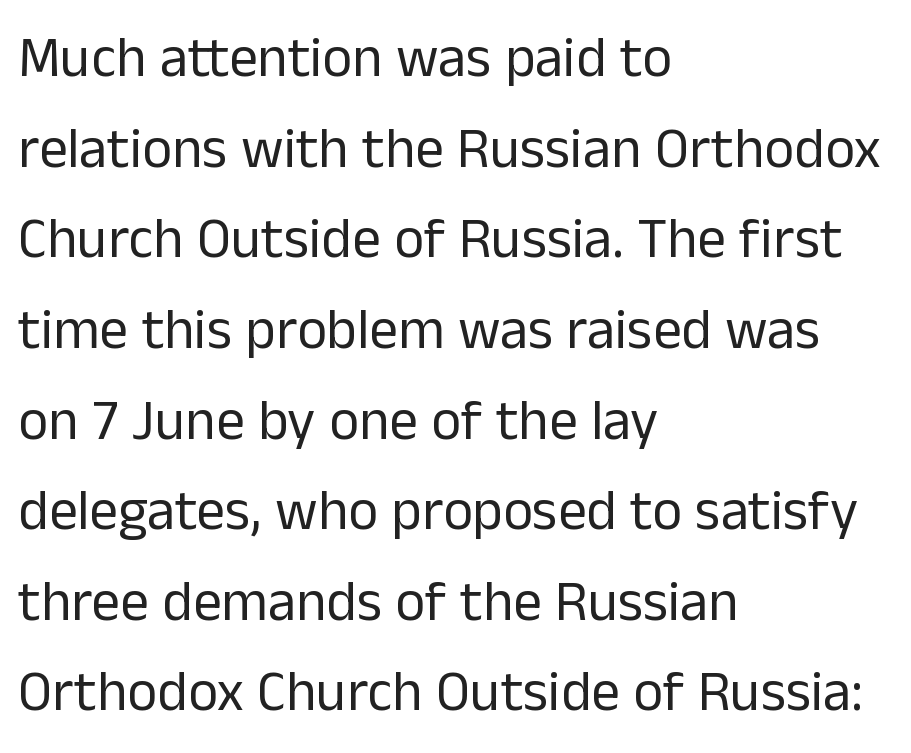
Q: Is the text bold? A: No.
Q: Is the text italic (slanted)? A: No, it is upright.
Q: Is the typeface a serif or a sans-serif typeface? A: Sans-serif.
Q: Is the text underlined? A: No.
Q: How is the paragraph aligned? A: Left-aligned.
Q: Is the spacing between letters normal or unusually wide? A: Normal.
Q: Is the spacing between lines tight, normal or loose? A: Normal.
Q: Width (condensed, normal, or wide)? A: Normal.
Q: Stroke contrast? A: Low.
Q: x-height? A: Medium.
Q: Monospaced? A: No.
